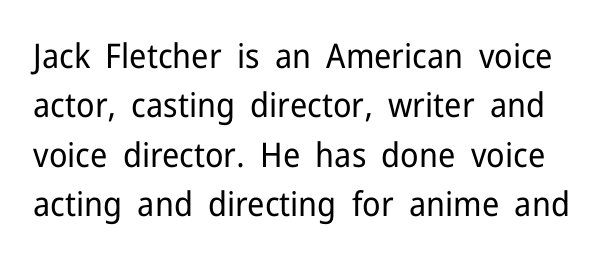
Spacing verdict: proportional, widths tailored to each character. The letters sit at their default tracking, neither squeezed nor spread. Grotesque or geometric, the face here clearly has no serifs. Unlike italic type, these characters show no tilt at all. The letterforms sit at book weight or below.
